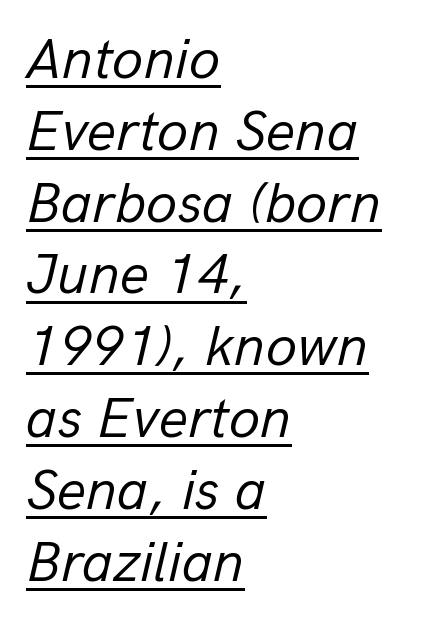
Q: Is the text bold? A: No.
Q: Is the text italic (slanted)? A: Yes, it leans right by about 13 degrees.
Q: Is the text underlined? A: Yes.
Q: How is the paragraph aligned? A: Left-aligned.
Q: Is the spacing between letters normal or unusually wide? A: Normal.
Q: Is the spacing between lines tight, normal or loose? A: Normal.
Q: Width (condensed, normal, or wide)? A: Normal.
Q: Stroke contrast? A: Low.
Q: x-height? A: Medium.
Q: Monospaced? A: No.
